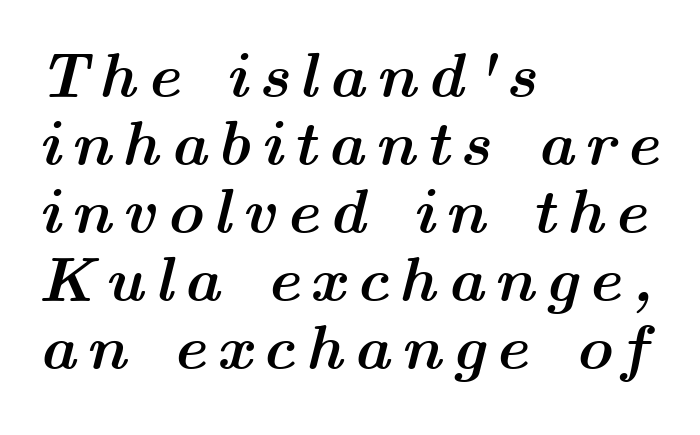
{"italic": "yes", "lean": "right", "slant_degrees": 14, "bold": "yes", "weight": "semibold", "width": "wide", "stroke_contrast": "medium", "x_height": "medium", "monospaced": "no", "underline": "no", "align": "left", "line_spacing": "tight", "line_spacing_ratio": 1.08, "glyph_px": 63}
